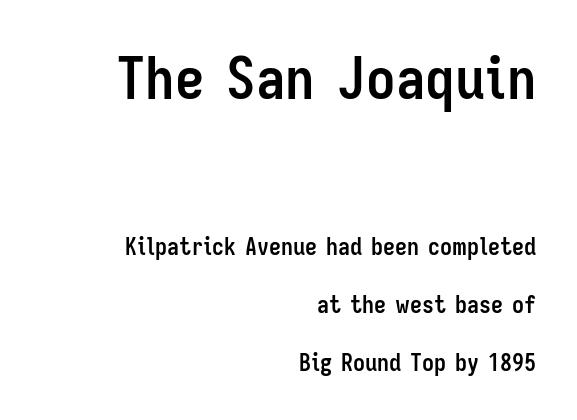
The image shows 59 px semibold, condensed sans-serif type, upright; set right-aligned, loose line spacing (2.42x), normal letter spacing, not underlined; the first (top) block is 2.46x larger; low stroke contrast and a medium x-height.
